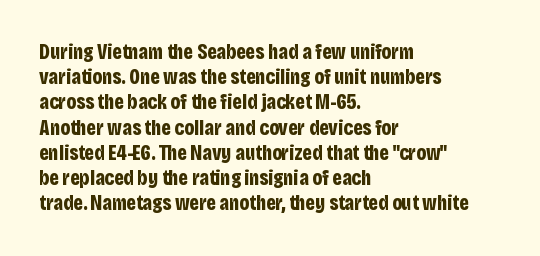
{"italic": "no", "bold": "yes", "underline": "no", "align": "left", "line_spacing_ratio": 1.2, "letter_spacing": "normal", "letter_spacing_em": 0.0, "glyph_px": 21}
